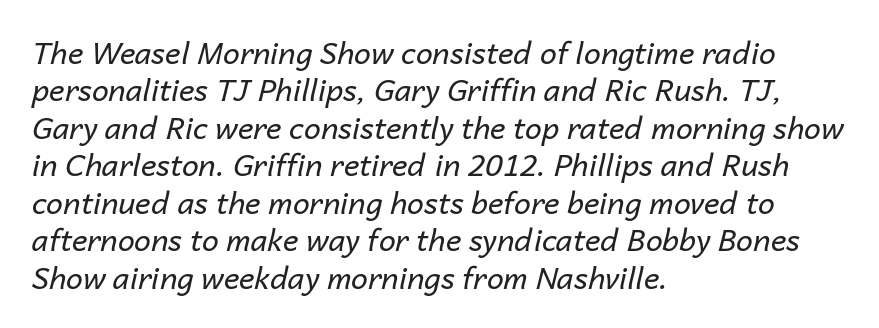
The image shows 30 px regular-weight type, italic (leaning right); set left-aligned, normal line spacing (1.25x), normal letter spacing, not underlined; low stroke contrast and a medium x-height.
